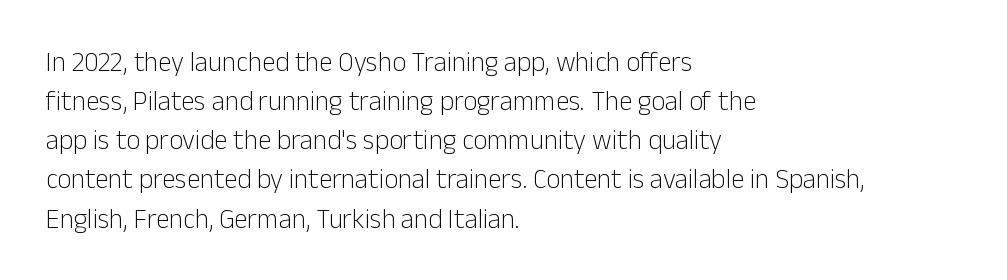
Q: Is the text bold? A: No.
Q: Is the text italic (slanted)? A: No, it is upright.
Q: Is the text underlined? A: No.
Q: How is the paragraph aligned? A: Left-aligned.
Q: Is the spacing between letters normal or unusually wide? A: Normal.
Q: Is the spacing between lines tight, normal or loose? A: Normal.
